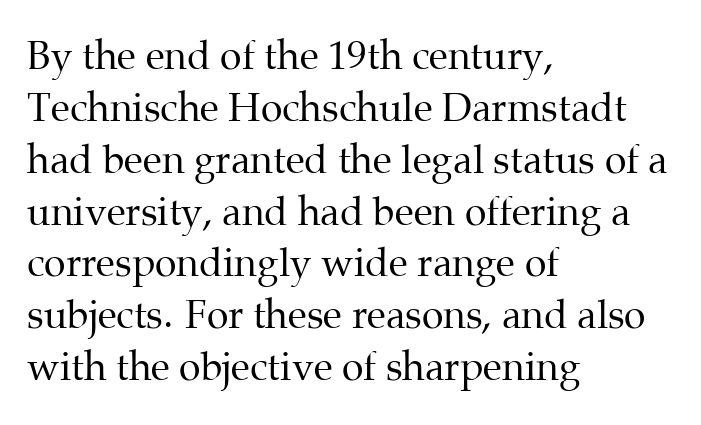
The image shows 39 px regular-weight serif type, upright; set left-aligned, normal line spacing (1.33x), normal letter spacing, not underlined; medium stroke contrast and a medium x-height.
